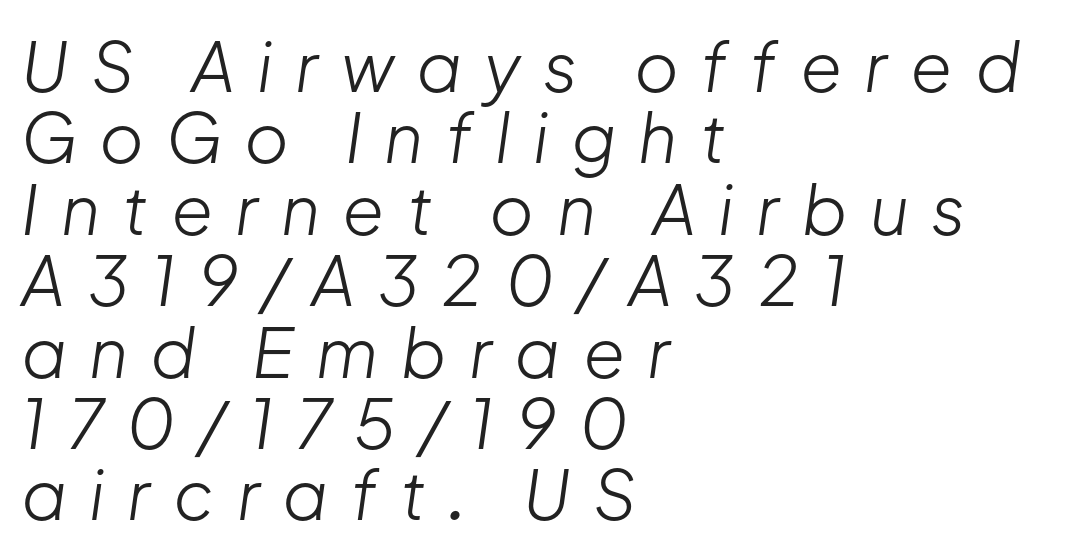
The image shows 68 px light type, italic (leaning right); set left-aligned, tight line spacing (1.05x), unusually wide letter spacing (+0.33 em), not underlined; low stroke contrast and a medium x-height.
